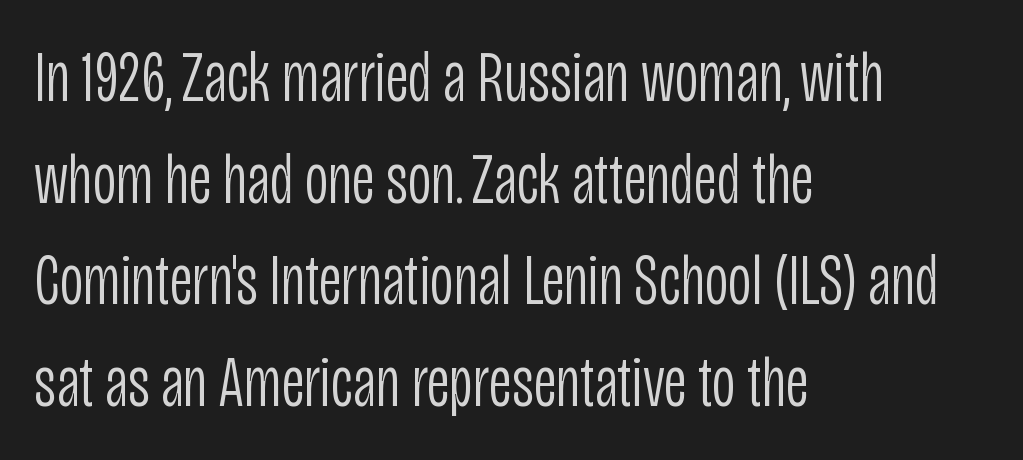
The image shows 72 px light, condensed sans-serif type, upright; set left-aligned, normal line spacing (1.41x), normal letter spacing, not underlined; low stroke contrast and a large x-height.
